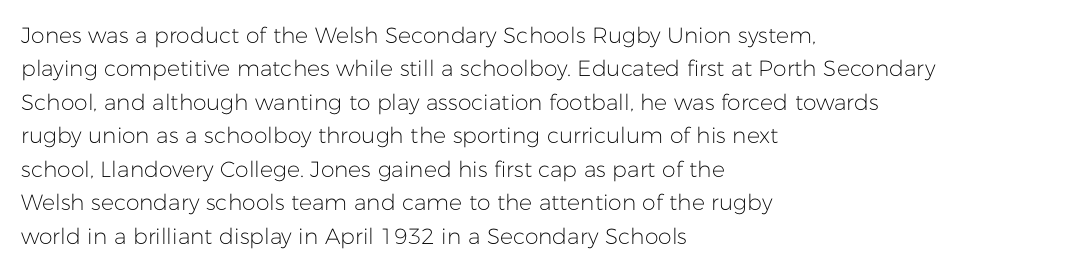
The image shows 22 px text type, upright; set left-aligned, normal line spacing (1.52x), normal letter spacing, not underlined.
